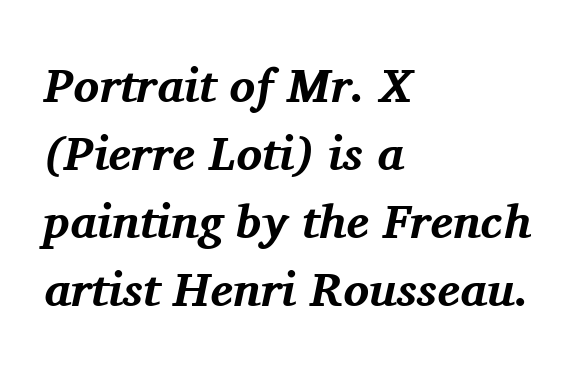
The string is rendered with underlining switched off. The letters are slanted; this is an italic face. Compared with typical paragraphs, the rows here are spaced about the same. Left-aligned paragraph, ragged on the right.
